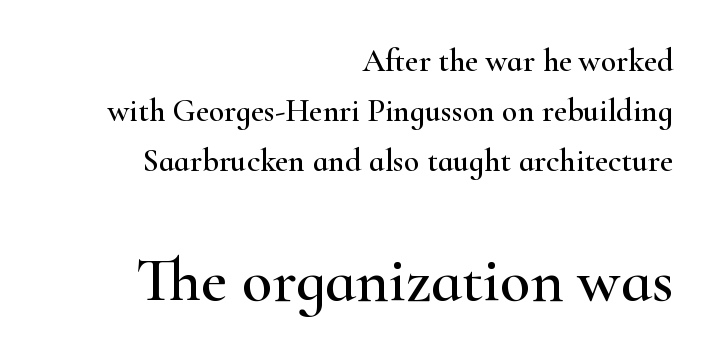
{"serif": "yes", "italic": "no", "width": "wide", "stroke_contrast": "high", "x_height": "small", "monospaced": "no", "underline": "no", "align": "right", "line_spacing": "normal", "line_spacing_ratio": 1.56, "letter_spacing": "normal", "letter_spacing_em": 0.0, "larger_block": "second", "size_ratio": 1.97, "glyph_px": 63}
